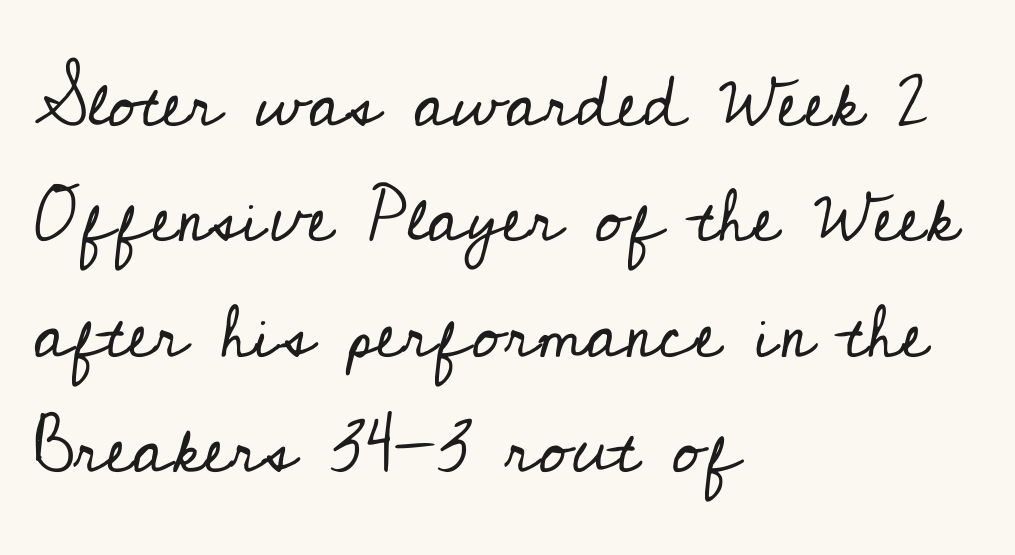
Q: Is the text bold? A: No.
Q: Is the text italic (slanted)? A: Yes.
Q: Is the typeface a serif or a sans-serif typeface? A: Serif.
Q: Is the text underlined? A: No.
Q: How is the paragraph aligned? A: Left-aligned.
Q: Is the spacing between letters normal or unusually wide? A: Normal.
Q: Is the spacing between lines tight, normal or loose? A: Normal.
Q: Width (condensed, normal, or wide)? A: Normal.
Q: Stroke contrast? A: Low.
Q: x-height? A: Small.
Q: Monospaced? A: No.
